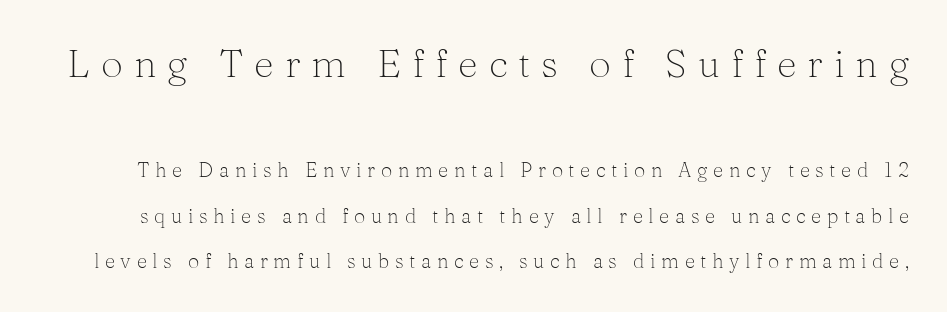
No chunkiness to these letters — they're not bold. Descender tails drop into unmarked territory. Varying glyph widths throughout — classic text-font behaviour. This layout puts the oversized block above and the modest block below. This block would shrink considerably if given ordinary leading; it's expanded now.
